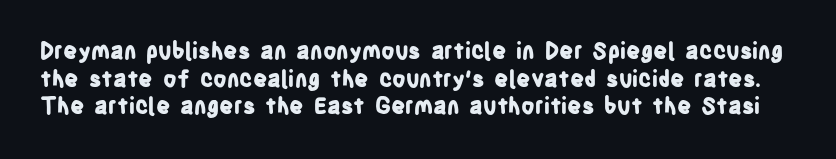
Q: Is the text bold? A: Yes.
Q: Is the text italic (slanted)? A: No, it is upright.
Q: Is the text underlined? A: No.
Q: Is the spacing between letters normal or unusually wide? A: Normal.
Q: Is the spacing between lines tight, normal or loose? A: Normal.
